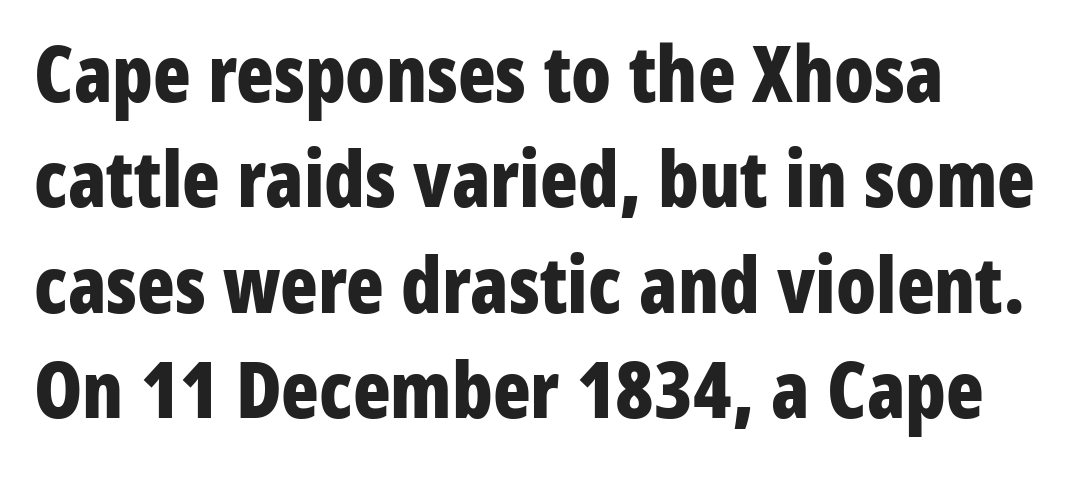
Q: Is the text bold? A: Yes.
Q: Is the text italic (slanted)? A: No, it is upright.
Q: Is the typeface a serif or a sans-serif typeface? A: Sans-serif.
Q: Is the text underlined? A: No.
Q: How is the paragraph aligned? A: Left-aligned.
Q: Is the spacing between letters normal or unusually wide? A: Normal.
Q: Is the spacing between lines tight, normal or loose? A: Normal.
Q: Width (condensed, normal, or wide)? A: Condensed.
Q: Stroke contrast? A: Low.
Q: x-height? A: Medium.
Q: Monospaced? A: No.
